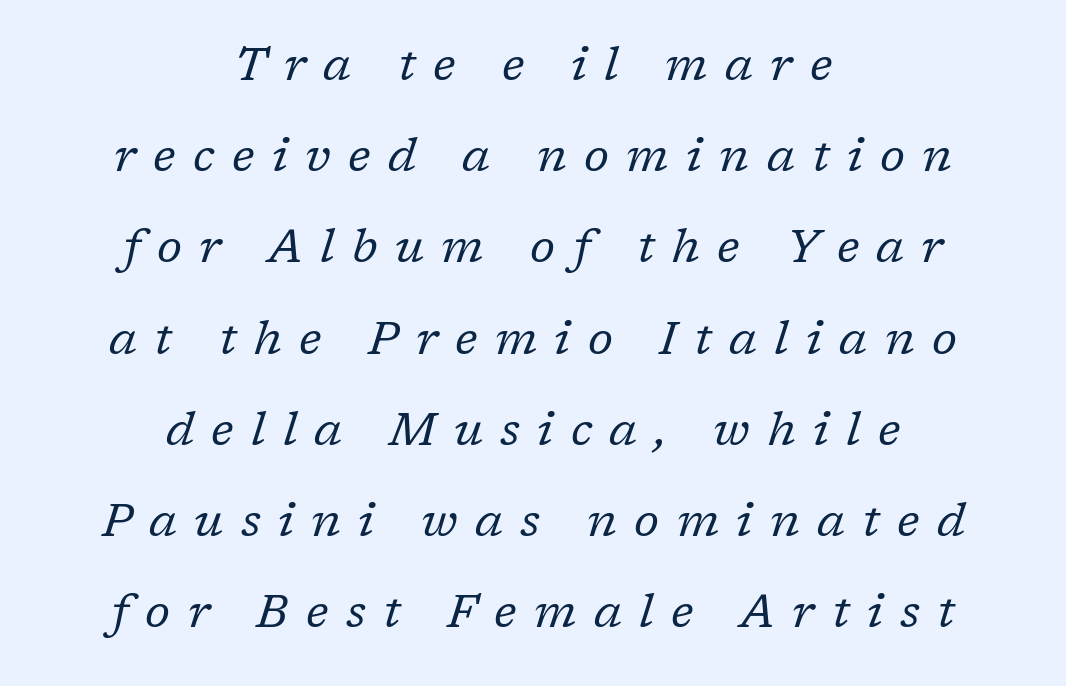
The typeface has the unassuming heft of standard copy or less. The glyphs in this specimen are seriffed. The rendering uses a large line-height, opening up the rows. Where is the straight margin? There isn't one; the lines are centered.
